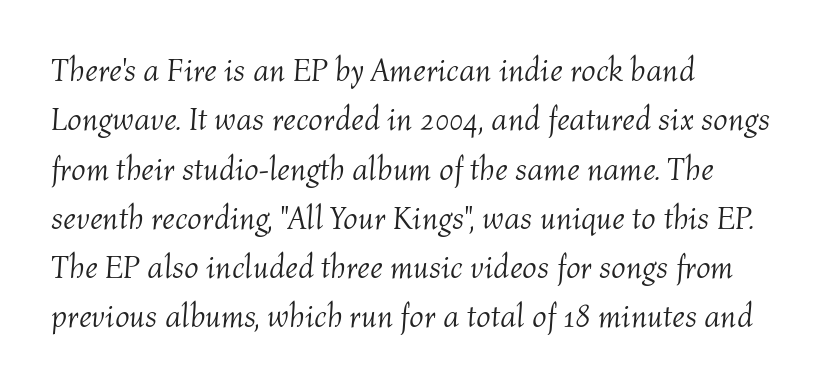
Rendered with sloped, italic letterforms. Heaviness? Minimal to ordinary, like unemphasized prose. Evenly set lines give the paragraph a standard silhouette. The foot of each line stays bare and open. Spacing verdict: proportional, widths tailored to each character.
